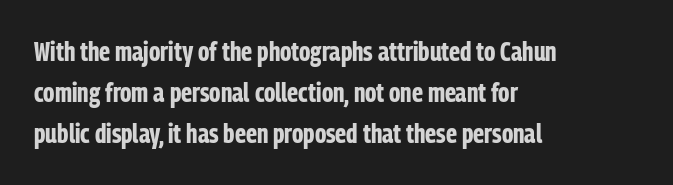
Line beginnings align vertically; line endings do not. Between one letter and the next there's only the usual sliver of space. Notice how descenders clear the ascenders below comfortably — that's standard leading. Does the lettering tilt? It doesn't — this is upright. Letters rest on an invisible, unmarked baseline.
